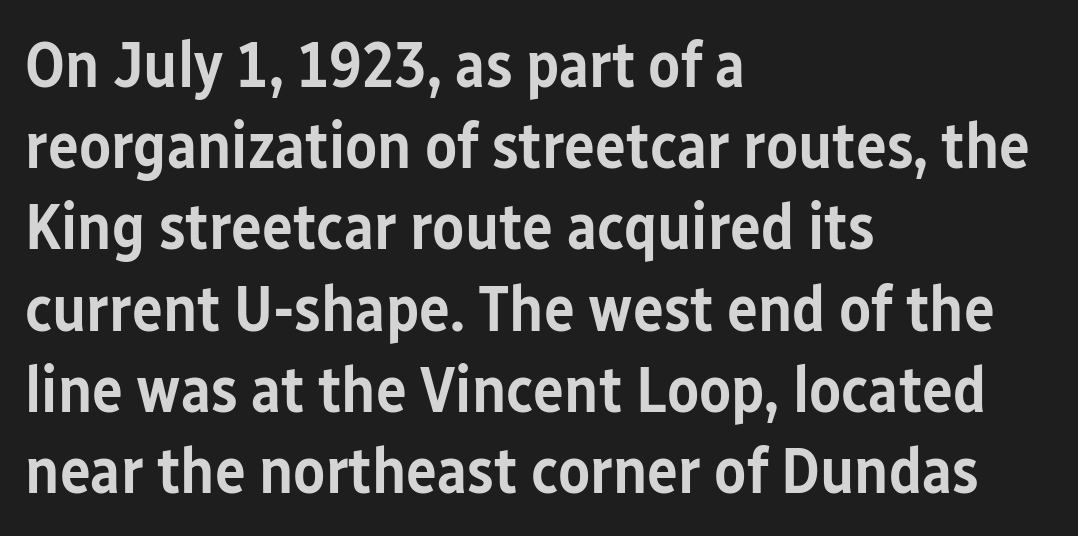
The image shows 65 px semibold, condensed sans-serif type, upright; set left-aligned, normal line spacing (1.25x), normal letter spacing, not underlined; low stroke contrast and a medium x-height.
